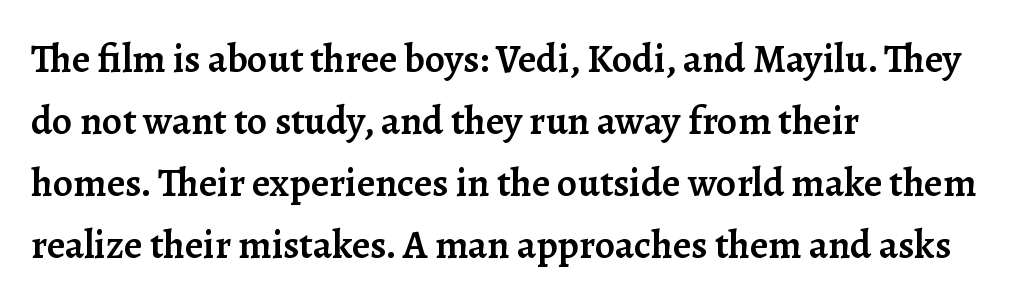
A typesetter would call this proportional, since set widths differ per character. Observe the ordinary spacing: letters are neighbours, not strangers. Visually the block forms a straight wall on the left and a jagged coastline on the right. The space between consecutive lines is moderate.
